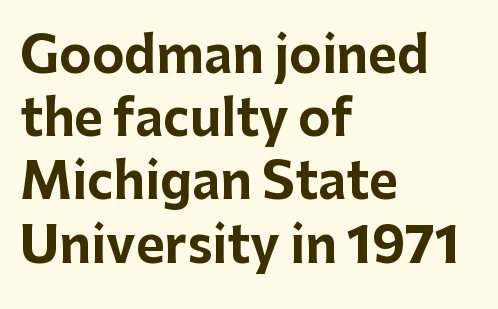
Plain, unruled lines of type. Is this a sans? Yes — the strokes have no serifs. Varying glyph widths throughout — classic text-font behaviour. Here the glyphs are tracked normally, forming tight word shapes. Alignment: flush left.
